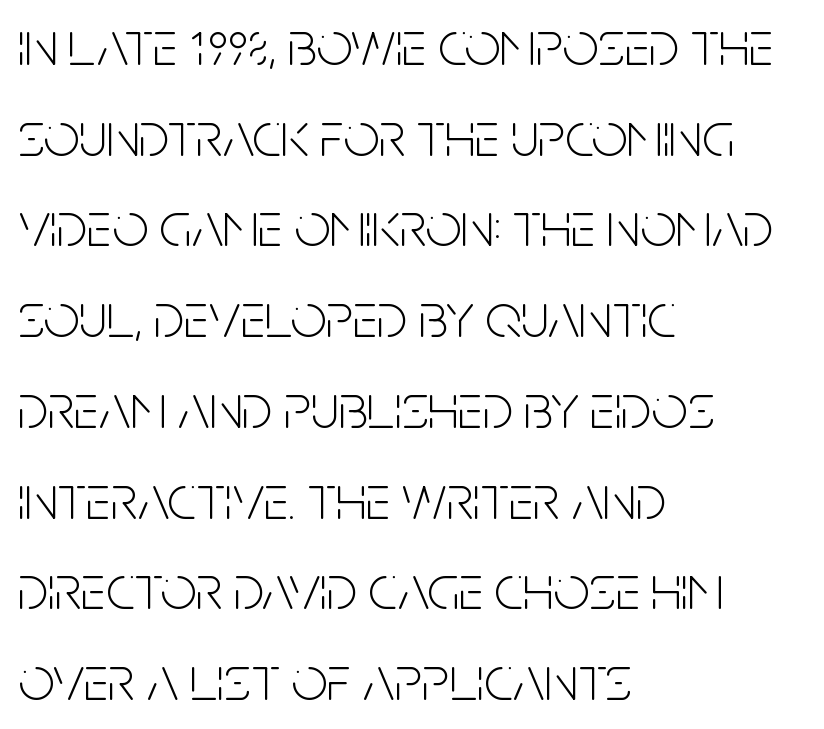
The strokes carry an ordinary text weight at most. This sample uses plain, unmodified letter spacing. You can tell from the bare stems that sans-serif type was used. Descenders are the only things crossing below the line. Quick note: not italic, upright.
